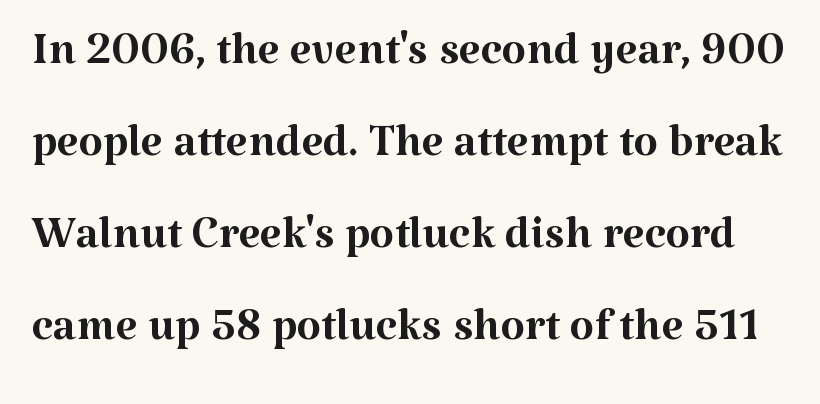
The image shows 63 px regular-weight serif type, upright; set normal line spacing (1.46x), normal letter spacing, not underlined; medium stroke contrast and a medium x-height.
